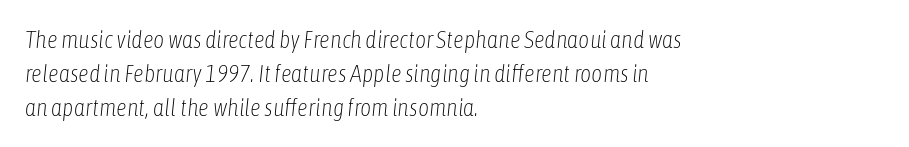
The face looks like a standard text weight, possibly lighter. Descender tails drop into unmarked territory. These lines sit exactly where default settings would place them. Horizontal alignment here is leftward, the default for most running prose.
